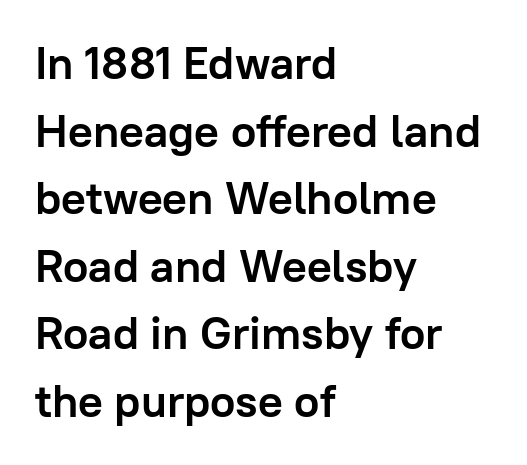
Q: Is the text bold? A: Yes.
Q: Is the text italic (slanted)? A: No, it is upright.
Q: Is the typeface a serif or a sans-serif typeface? A: Sans-serif.
Q: Is the text underlined? A: No.
Q: How is the paragraph aligned? A: Left-aligned.
Q: Is the spacing between letters normal or unusually wide? A: Normal.
Q: Is the spacing between lines tight, normal or loose? A: Normal.
Q: Width (condensed, normal, or wide)? A: Normal.
Q: Stroke contrast? A: Low.
Q: x-height? A: Medium.
Q: Monospaced? A: No.
